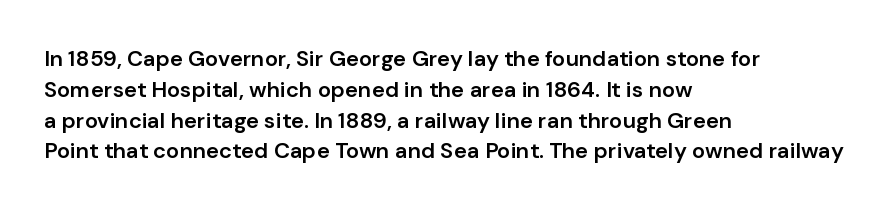
{"italic": "no", "bold": "semi", "underline": "no", "align": "left", "line_spacing": "normal", "line_spacing_ratio": 1.4, "letter_spacing": "normal", "letter_spacing_em": 0.0, "glyph_px": 22}
